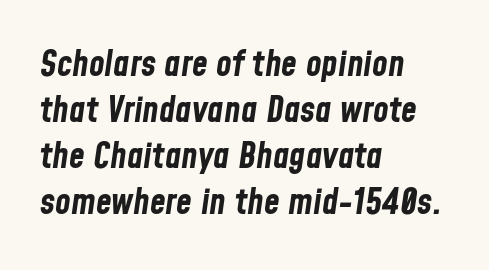
{"italic": "yes", "lean": "right", "slant_degrees": 8, "bold": "yes", "weight": "bold", "width": "condensed", "stroke_contrast": "low", "x_height": "medium", "monospaced": "no", "underline": "no", "align": "left", "line_spacing": "normal", "line_spacing_ratio": 1.28, "letter_spacing": "normal", "letter_spacing_em": 0.0, "glyph_px": 36}
